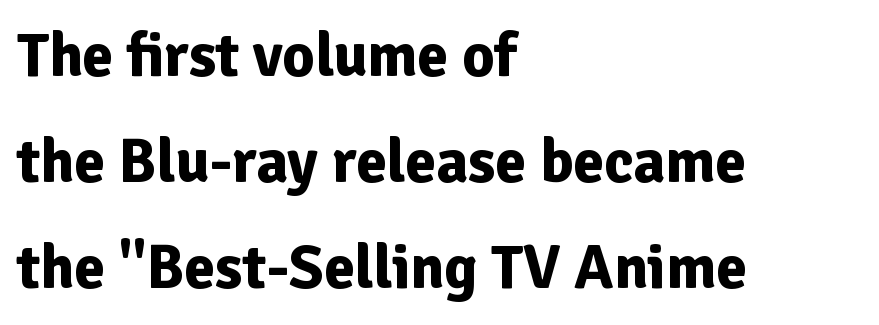
The horizontal fit of the characters is conventional and even. No feet cap the strokes, marking this as sans-serif type. Chunky letters — that's bold for sure. Varying glyph widths throughout — classic text-font behaviour. You can tell it's not italic because the verticals are truly vertical. Glance below the letters and you will spot only blank space.
